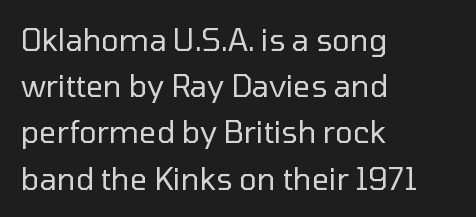
Q: Is the text bold? A: No.
Q: Is the text italic (slanted)? A: No, it is upright.
Q: Is the typeface a serif or a sans-serif typeface? A: Sans-serif.
Q: Is the text underlined? A: No.
Q: How is the paragraph aligned? A: Left-aligned.
Q: Is the spacing between letters normal or unusually wide? A: Normal.
Q: Is the spacing between lines tight, normal or loose? A: Normal.
Q: Width (condensed, normal, or wide)? A: Normal.
Q: Stroke contrast? A: Low.
Q: x-height? A: Medium.
Q: Monospaced? A: No.
